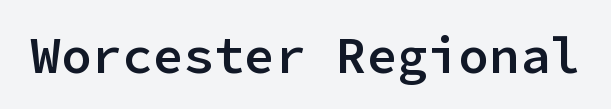
The image shows 51 px semibold sans-serif type, upright, monospaced; set normal letter spacing, not underlined; low stroke contrast and a medium x-height.
